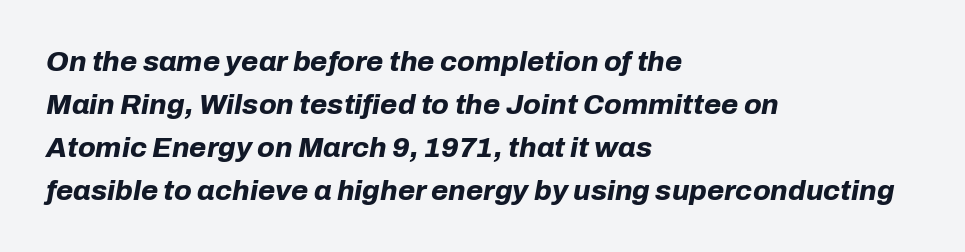
The image shows 28 px bold type, italic (leaning right); set left-aligned, normal line spacing (1.53x), normal letter spacing, not underlined; low stroke contrast and a medium x-height.
